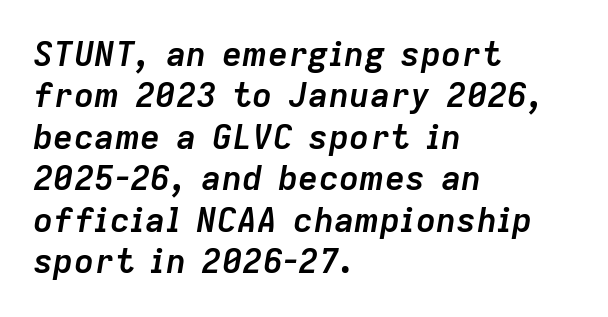
The image shows 34 px semibold type, italic (leaning right); set left-aligned, line spacing 1.22x, normal letter spacing, not underlined; low stroke contrast and a medium x-height.
